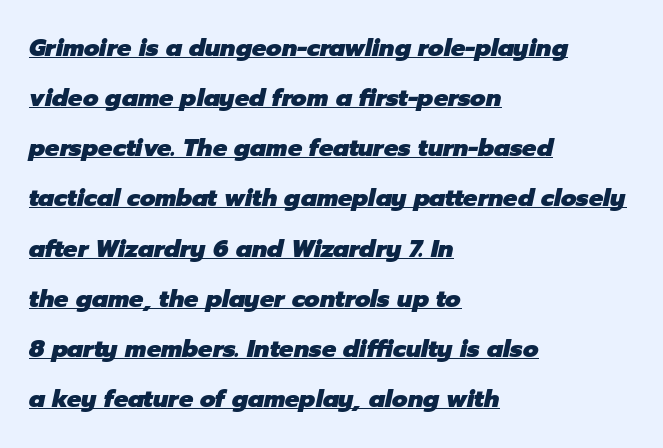
The image shows 24 px bold type, italic (leaning right); set left-aligned, loose line spacing (2.09x), normal letter spacing, underlined.
